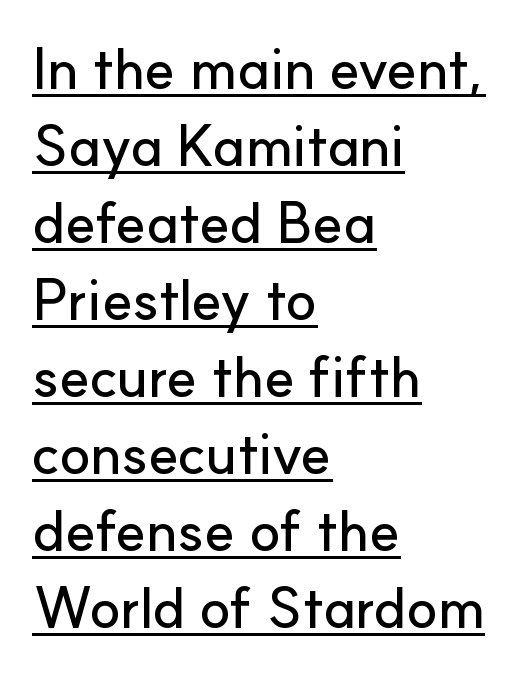
{"serif": "no", "italic": "no", "width": "normal", "stroke_contrast": "low", "x_height": "small", "monospaced": "no", "underline": "yes", "align": "left", "line_spacing": "normal", "line_spacing_ratio": 1.35, "letter_spacing": "normal", "letter_spacing_em": 0.0, "glyph_px": 57}
